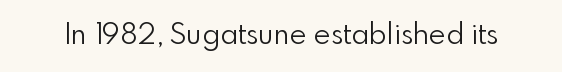
Bare-footed words on every line. Honestly, the letter spacing is just normal — you wouldn't notice it. Spacing verdict: proportional, widths tailored to each character. No extra ink here — the face is not bold.
